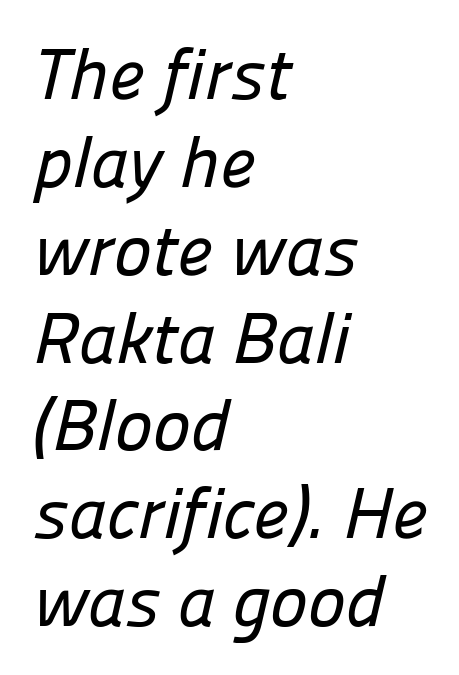
Q: Is the typeface a serif or a sans-serif typeface? A: Sans-serif.
Q: Is the text underlined? A: No.
Q: How is the paragraph aligned? A: Left-aligned.
Q: Is the spacing between letters normal or unusually wide? A: Normal.
Q: Width (condensed, normal, or wide)? A: Normal.
Q: Stroke contrast? A: Low.
Q: x-height? A: Medium.
Q: Monospaced? A: No.
